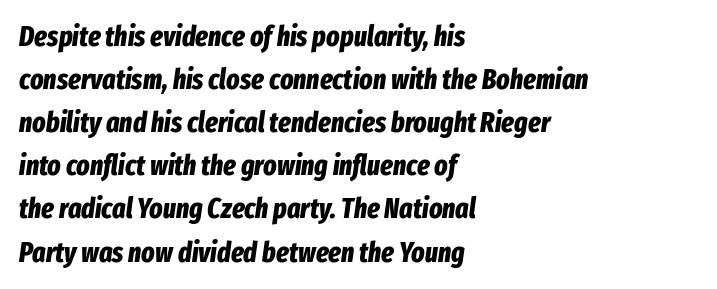
Underlining? Definitely not there. It's the slanting kind of type. Spacing between characters is what you'd get straight out of the box. Emphasis by weight is at full strength: bold. If you drew a ruler down the left edge, every line would touch it. Varying glyph widths throughout — classic text-font behaviour.
